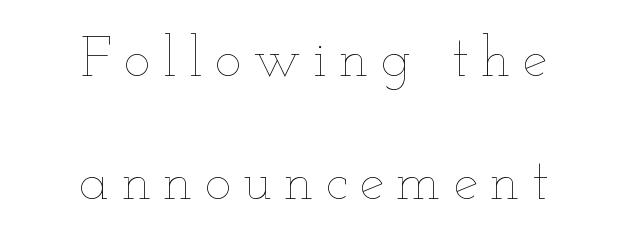
{"italic": "no", "bold": "no", "weight": "thin", "width": "wide", "stroke_contrast": "low", "x_height": "small", "monospaced": "no", "underline": "no", "align": "center", "line_spacing": "loose", "line_spacing_ratio": 2.2, "letter_spacing": "wide", "letter_spacing_em": 0.22, "glyph_px": 56}
